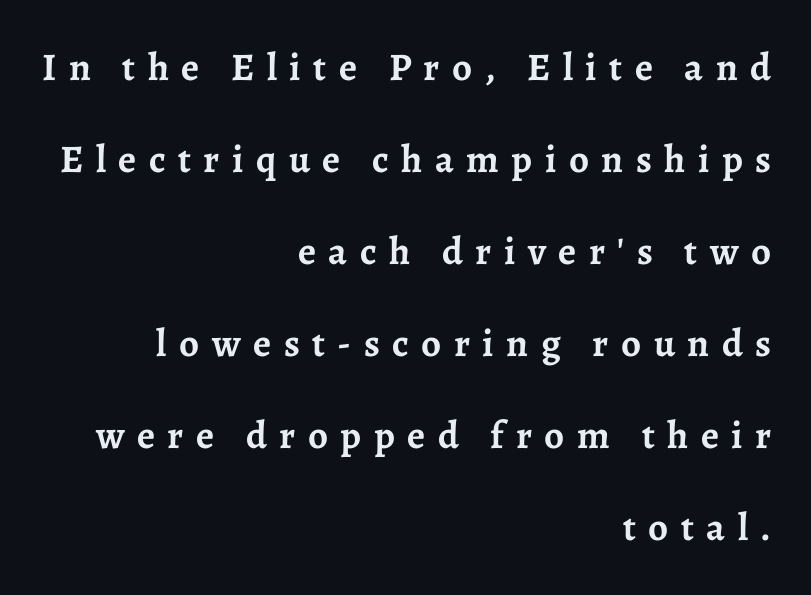
You could fit nearly another row in the gap between these rows. Here the designer chose a conventional face with non-uniform glyph widths. Anything drawn beneath the words? Only blank space. The letters stand upright; this is a roman face. Are there feet on the stems? There are — it's a serif. Observe the wide spacing: letters keep a clear distance from each other.
